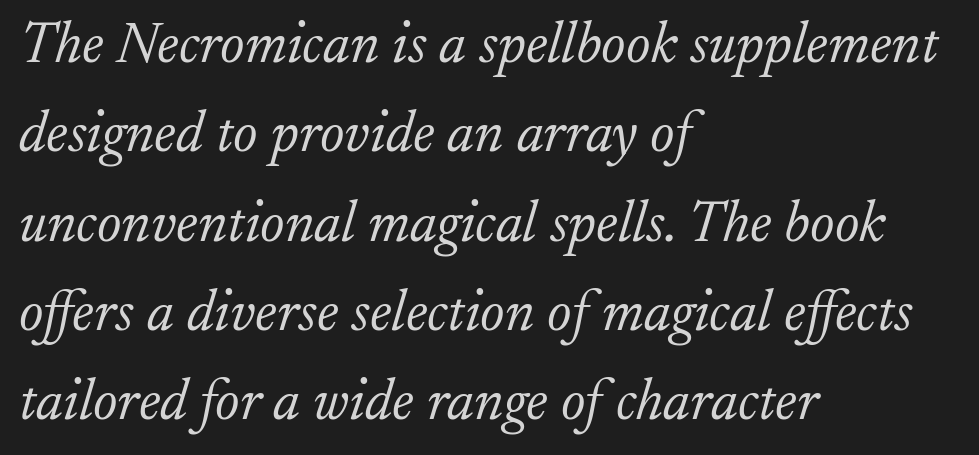
Looks like regular typesetting: each glyph gets only the width it needs. This is not heavy type; no bold has been used. The specimen omits any rule beneath the text block's lines. It's the slanting kind of type. The rag falls on the right side of this text block. Students, observe: this is what conventionally led text looks like.
